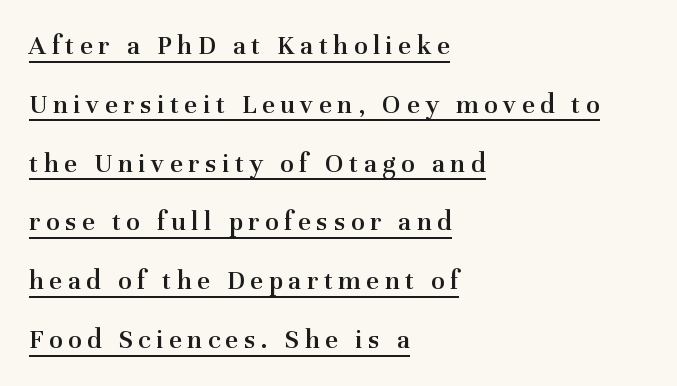
{"serif": "yes", "italic": "no", "bold": "semi", "weight": "semibold", "width": "normal", "stroke_contrast": "medium", "x_height": "medium", "monospaced": "no", "underline": "yes", "align": "left", "line_spacing": "loose", "line_spacing_ratio": 2.1, "letter_spacing": "wide", "letter_spacing_em": 0.2, "glyph_px": 28}
